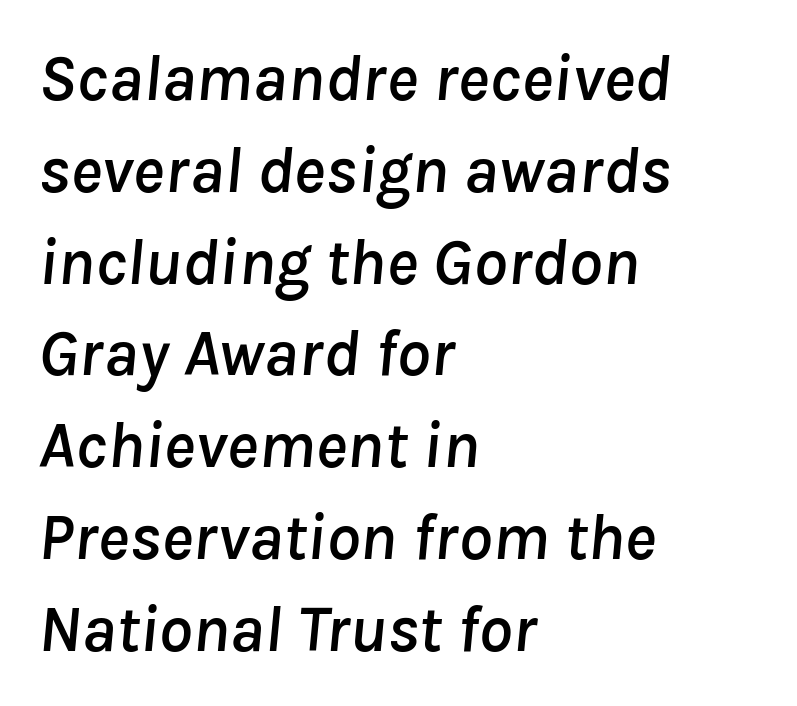
Q: Is the text italic (slanted)? A: Yes, it leans right by about 8 degrees.
Q: Is the text underlined? A: No.
Q: How is the paragraph aligned? A: Left-aligned.
Q: Is the spacing between letters normal or unusually wide? A: Normal.
Q: Is the spacing between lines tight, normal or loose? A: Normal.
Q: Width (condensed, normal, or wide)? A: Normal.
Q: Stroke contrast? A: Low.
Q: x-height? A: Medium.
Q: Monospaced? A: No.
